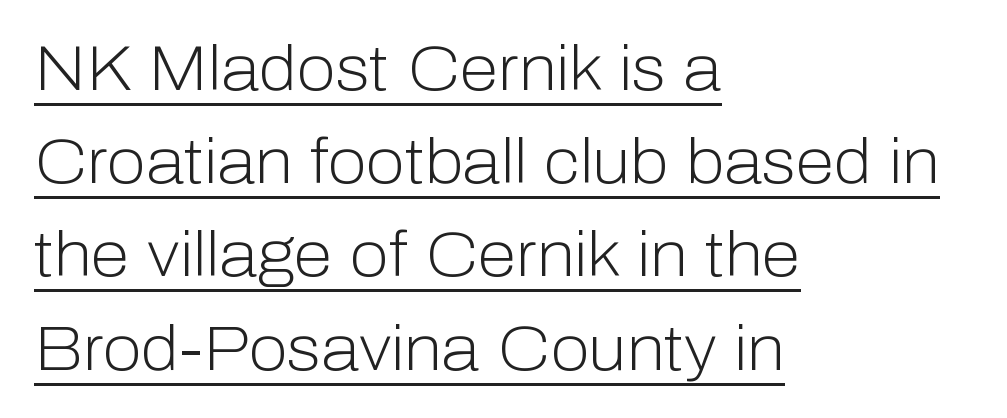
The image shows 63 px light sans-serif type, upright; set left-aligned, normal line spacing (1.48x), normal letter spacing, underlined; low stroke contrast and a medium x-height.
